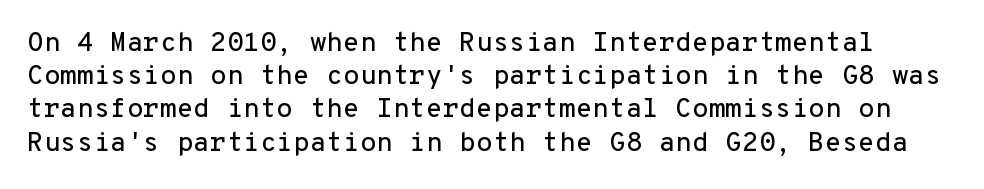
The image shows 27 px text type, upright; set line spacing 1.23x, normal letter spacing, not underlined.
